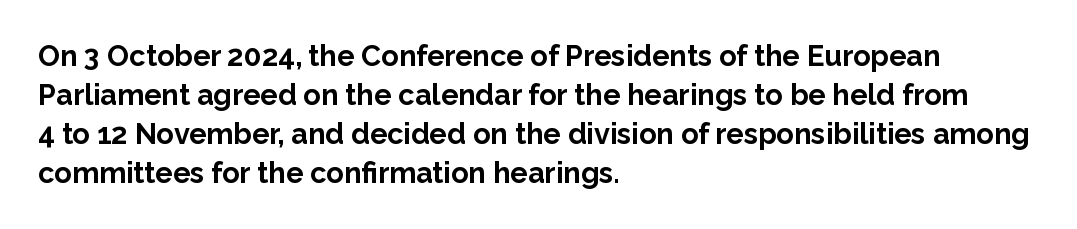
The image shows 29 px bold sans-serif type, upright; set left-aligned, normal line spacing (1.35x), normal letter spacing, not underlined; low stroke contrast and a medium x-height.
